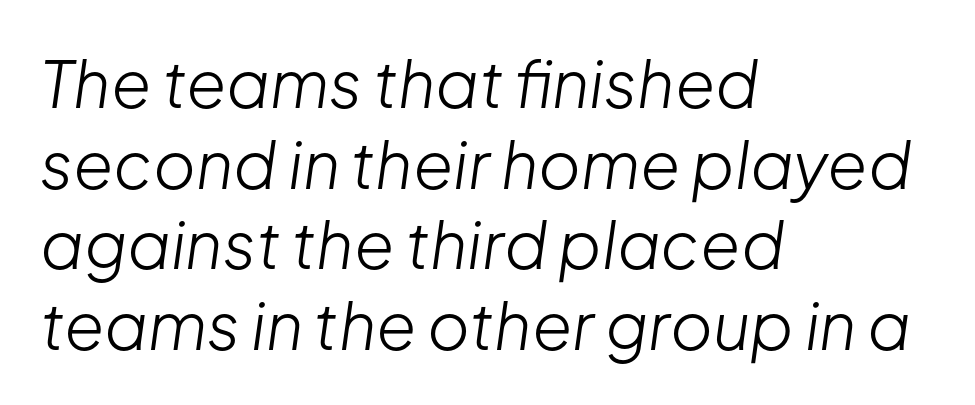
{"italic": "yes", "lean": "right", "slant_degrees": 8, "bold": "no", "weight": "light", "width": "normal", "stroke_contrast": "low", "x_height": "medium", "monospaced": "no", "underline": "no", "align": "left", "line_spacing_ratio": 1.24, "letter_spacing": "normal", "letter_spacing_em": 0.0, "glyph_px": 65}
